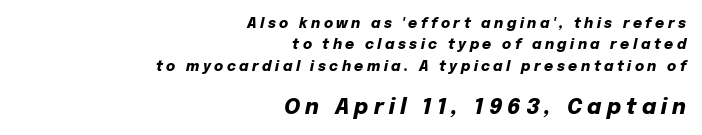
The image shows 21 px bold type, italic (leaning right); set right-aligned, normal line spacing (1.52x), unusually wide letter spacing (+0.25 em), not underlined; the second (bottom) block is 1.5x larger.
